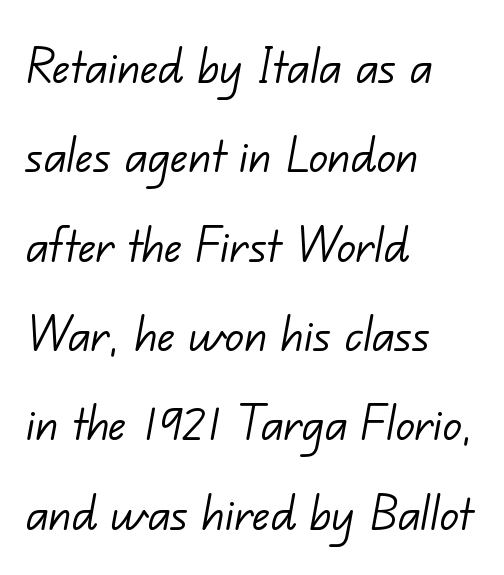
The image shows 58 px light sans-serif type; set left-aligned, normal line spacing (1.54x), normal letter spacing, not underlined; low stroke contrast and a small x-height.
